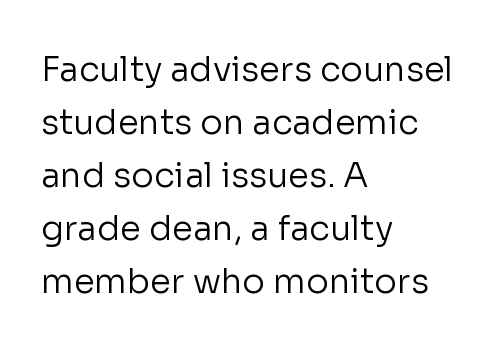
Vertical stems look standard width or narrower in stroke. Is this a sans? Yes — the strokes have no serifs. This sample uses plain, unmodified letter spacing. Horizontally, the lines are justified to the leading edge only.
